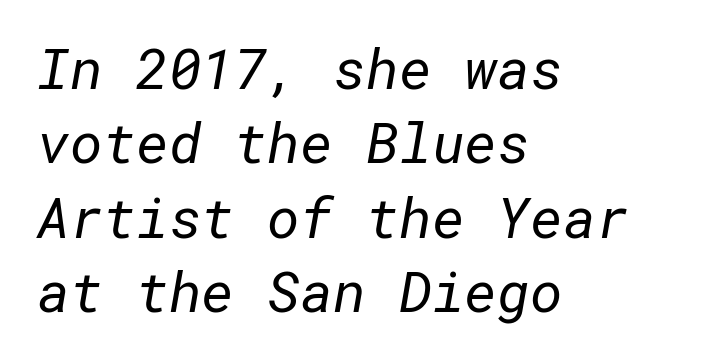
Q: Is the text bold? A: No.
Q: Is the typeface a serif or a sans-serif typeface? A: Sans-serif.
Q: Is the text underlined? A: No.
Q: How is the paragraph aligned? A: Left-aligned.
Q: Is the spacing between letters normal or unusually wide? A: Normal.
Q: Is the spacing between lines tight, normal or loose? A: Normal.
Q: Width (condensed, normal, or wide)? A: Normal.
Q: Stroke contrast? A: Low.
Q: x-height? A: Medium.
